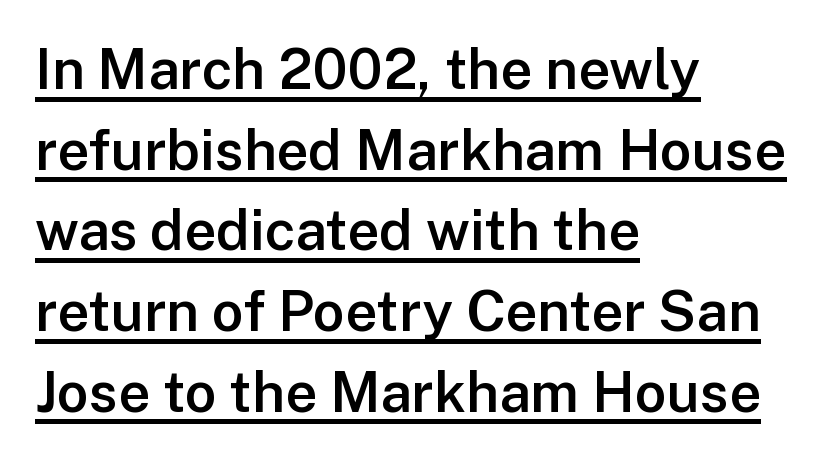
The image shows 56 px semibold sans-serif type, upright; set left-aligned, normal line spacing (1.44x), normal letter spacing, underlined; low stroke contrast and a medium x-height.
